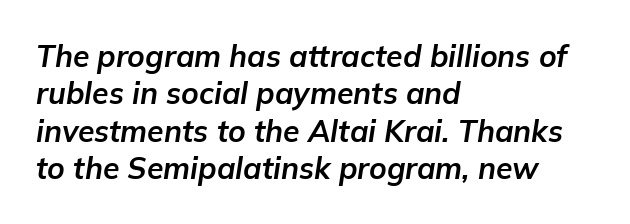
Q: Is the text bold? A: Yes.
Q: Is the text italic (slanted)? A: Yes, it leans right by about 9 degrees.
Q: Is the text underlined? A: No.
Q: How is the paragraph aligned? A: Left-aligned.
Q: Is the spacing between letters normal or unusually wide? A: Normal.
Q: Is the spacing between lines tight, normal or loose? A: Normal.
Q: Width (condensed, normal, or wide)? A: Normal.
Q: Stroke contrast? A: Low.
Q: x-height? A: Medium.
Q: Monospaced? A: No.
